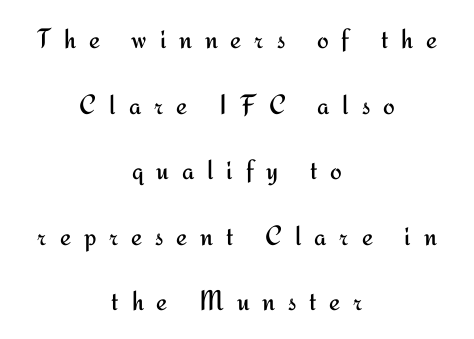
{"serif": "no", "italic": "no", "bold": "no", "weight": "regular", "width": "normal", "stroke_contrast": "medium", "x_height": "small", "monospaced": "no", "underline": "no", "align": "center", "line_spacing": "loose", "line_spacing_ratio": 2.34, "letter_spacing": "wide", "letter_spacing_em": 0.46, "glyph_px": 28}
